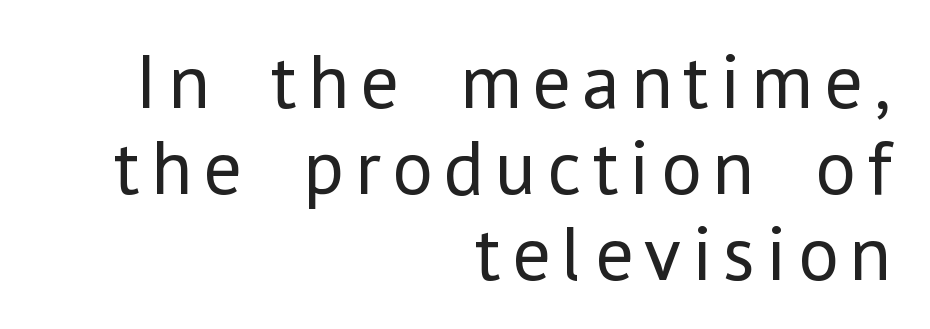
Q: Is the text bold? A: No.
Q: Is the text italic (slanted)? A: No, it is upright.
Q: Is the typeface a serif or a sans-serif typeface? A: Sans-serif.
Q: Is the text underlined? A: No.
Q: How is the paragraph aligned? A: Right-aligned.
Q: Is the spacing between lines tight, normal or loose? A: Tight.
Q: Width (condensed, normal, or wide)? A: Normal.
Q: Stroke contrast? A: Low.
Q: x-height? A: Medium.
Q: Monospaced? A: No.
